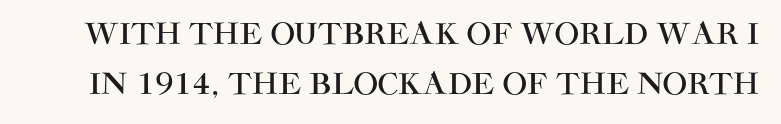
The image shows 29 px sans-serif type, upright; set line spacing 1.71x, normal letter spacing, not underlined; high stroke contrast and a large x-height.
